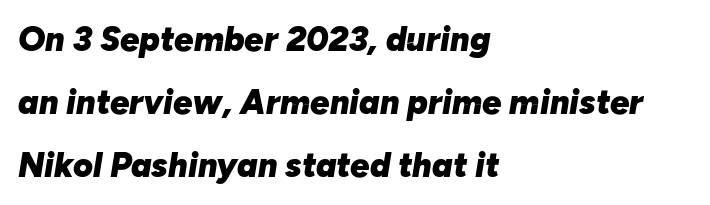
Q: Is the text bold? A: Yes.
Q: Is the text italic (slanted)? A: Yes, it leans right by about 10 degrees.
Q: Is the text underlined? A: No.
Q: How is the paragraph aligned? A: Left-aligned.
Q: Is the spacing between letters normal or unusually wide? A: Normal.
Q: Width (condensed, normal, or wide)? A: Normal.
Q: Stroke contrast? A: Low.
Q: x-height? A: Medium.
Q: Monospaced? A: No.
